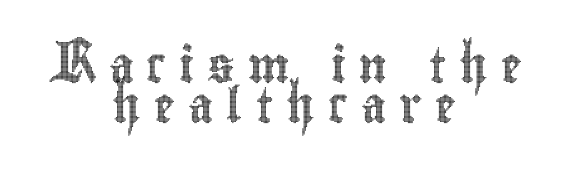
The whitespace from short lines is split evenly between both sides. Each row of text sits above clean, open space. Baseline-to-baseline distance is barely more than the letter height. Each letter keeps its own natural width here, so spacing adapts to shape. The font's upright variant was chosen for this text.
